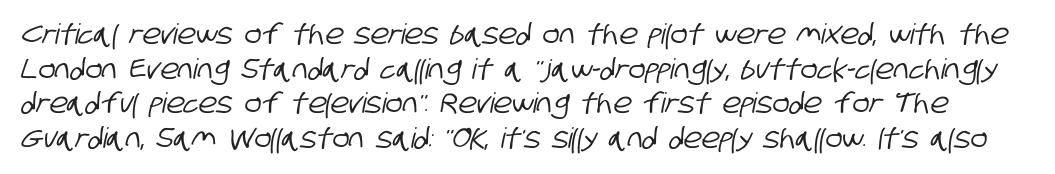
The line texture is even and compact thanks to regular tracking. Nothing sits at the stroke ends, so this counts as sans-serif. The passage shown is typed in a proportional face where columns would drift. The specimen omits any rule beneath the text block's lines.
